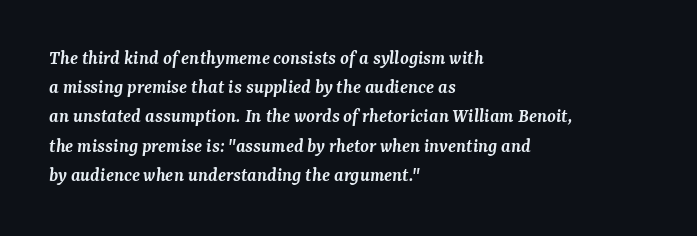
Spacing between characters is what you'd get straight out of the box. Rule under the text: the space is simply empty. In terms of posture, this sample is oblique. Summary of weight: moderately heavy, a semibold. Teacher's note: observe the even left margin — that is flush-left alignment.
